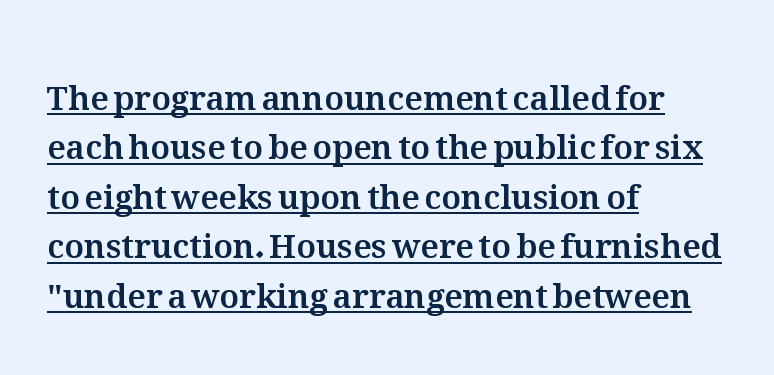
The image shows 33 px text type, upright; set left-aligned, normal line spacing (1.5x), normal letter spacing, underlined; medium stroke contrast and a medium x-height.
